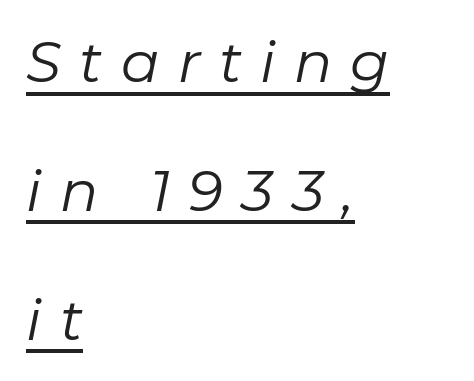
{"italic": "yes", "lean": "right", "slant_degrees": 11, "bold": "no", "weight": "regular", "width": "normal", "stroke_contrast": "low", "x_height": "medium", "monospaced": "no", "underline": "yes", "align": "left", "line_spacing": "loose", "line_spacing_ratio": 2.26, "letter_spacing": "wide", "letter_spacing_em": 0.32, "glyph_px": 57}
